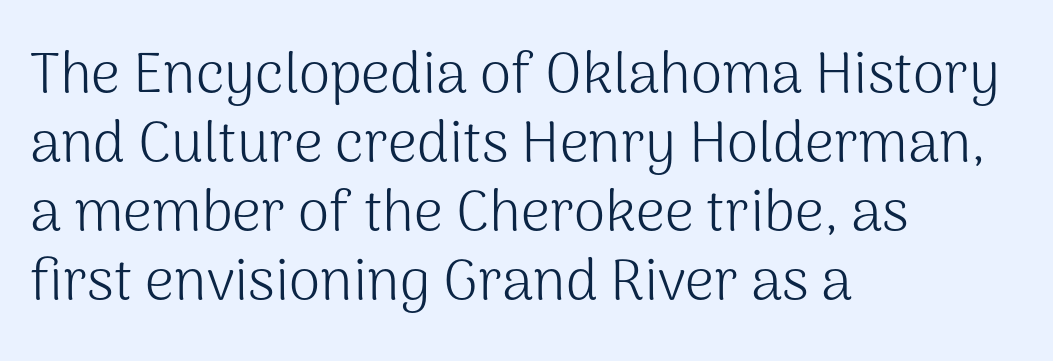
The image shows 57 px light sans-serif type, upright; set left-aligned, line spacing 1.21x, normal letter spacing, not underlined; medium stroke contrast and a medium x-height.
